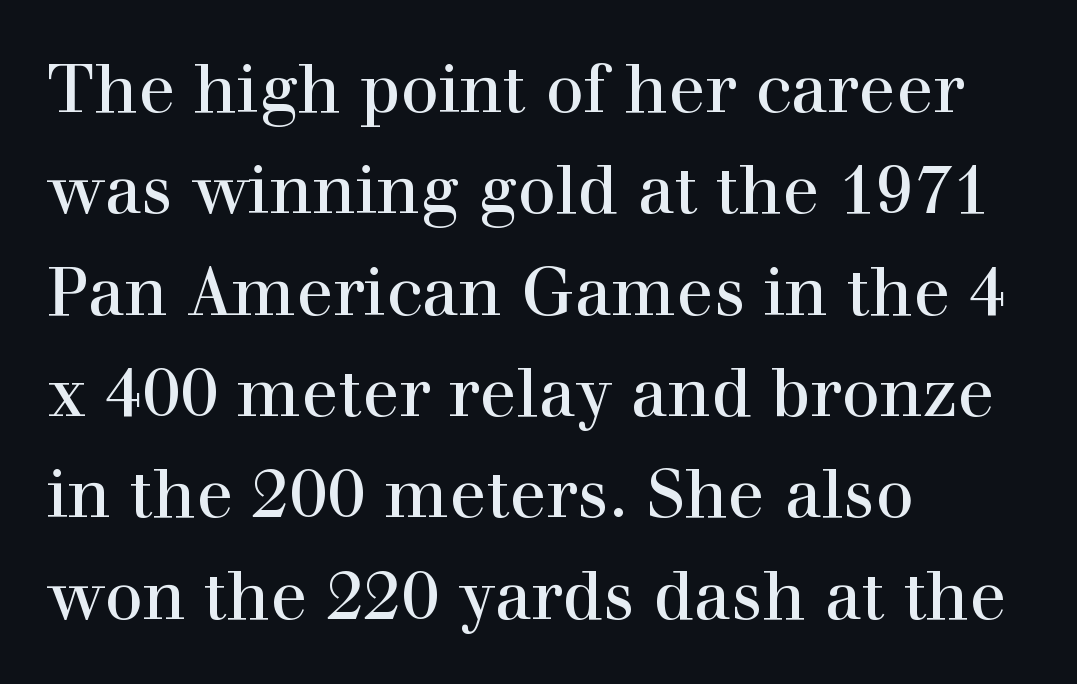
{"serif": "yes", "italic": "no", "width": "normal", "x_height": "medium", "monospaced": "no", "underline": "no", "align": "left", "line_spacing": "normal", "line_spacing_ratio": 1.49, "letter_spacing": "normal", "letter_spacing_em": 0.0, "glyph_px": 68}
